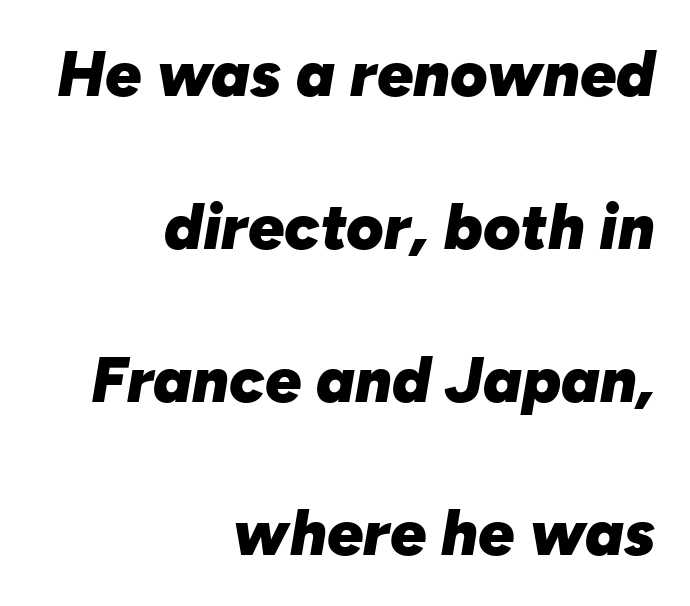
The image shows 64 px heavy type, italic (leaning right); set right-aligned, loose line spacing (2.39x), normal letter spacing, not underlined; low stroke contrast and a medium x-height.
